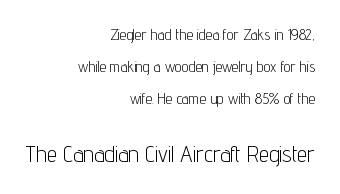
Q: Is the text bold? A: No.
Q: Is the text italic (slanted)? A: No, it is upright.
Q: Is the text underlined? A: No.
Q: How is the paragraph aligned? A: Right-aligned.
Q: Is the spacing between letters normal or unusually wide? A: Normal.
Q: Is the spacing between lines tight, normal or loose? A: Loose.
Q: Which block of text is set in a larger size, the first (top) or the second (bottom)? A: The second (bottom) one.
